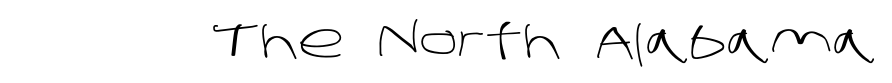
Inter-character spacing is left at the font's built-in metrics. Honestly, there is no underline to notice here at all. The face used here is a sans, in the tradition of grotesques and geometrics. Weight: in the light-to-regular range. This sample has the flowing, uneven cadence of proportional lettering.
